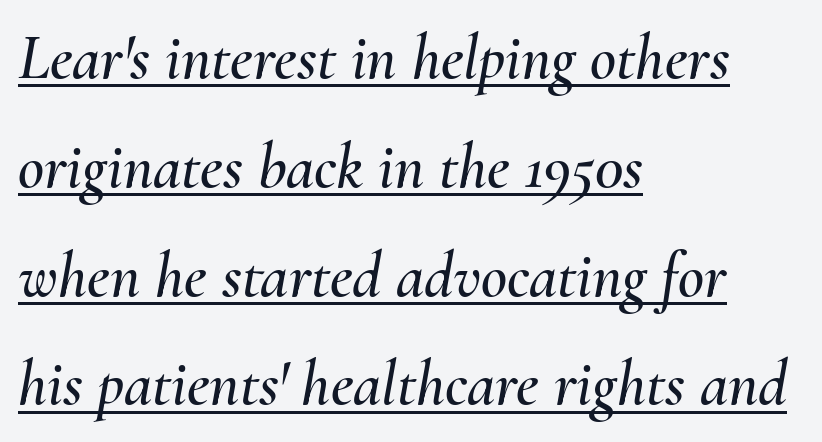
{"italic": "yes", "lean": "right", "slant_degrees": 10, "width": "normal", "stroke_contrast": "medium", "x_height": "small", "monospaced": "no", "underline": "yes", "align": "left", "line_spacing": "normal", "line_spacing_ratio": 1.7, "letter_spacing": "normal", "letter_spacing_em": 0.0, "glyph_px": 64}
